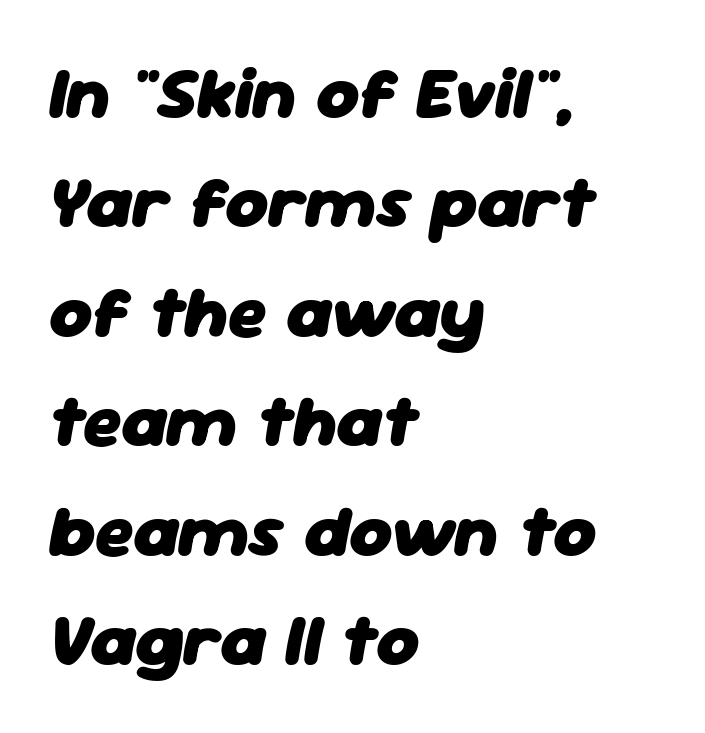
{"italic": "yes", "lean": "right", "slant_degrees": 11, "bold": "yes", "weight": "heavy", "width": "normal", "stroke_contrast": "low", "x_height": "medium", "monospaced": "no", "underline": "no", "align": "left", "line_spacing": "normal", "line_spacing_ratio": 1.5, "letter_spacing": "normal", "letter_spacing_em": 0.0, "glyph_px": 73}
